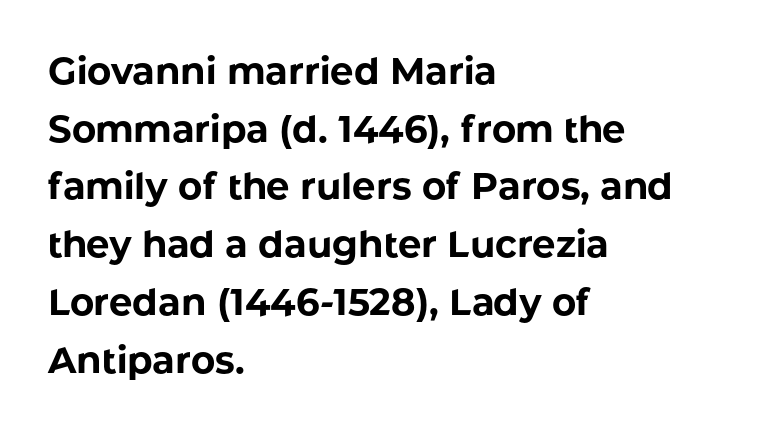
The image shows 37 px bold sans-serif type, upright; set left-aligned, normal line spacing (1.56x), normal letter spacing, not underlined; low stroke contrast and a medium x-height.
